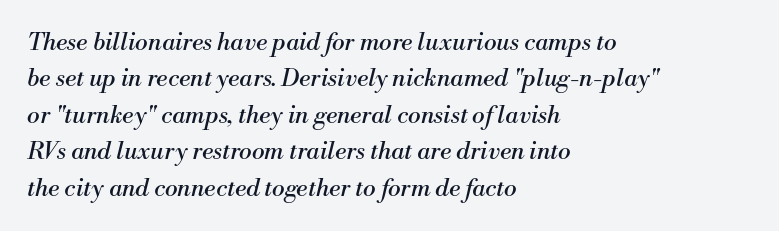
The passage shown is not underscored anywhere. The axis of the letterforms is tilted away from vertical. If you drew a ruler down the left edge, every line would touch it. The letters sit at their default tracking, neither squeezed nor spread. Compared with a typical body face, this is equally light or lighter still.
